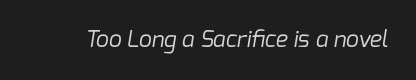
Between one letter and the next there's only the usual sliver of space. Weight: in the light-to-regular range. This rendering features lettering with no underline.
